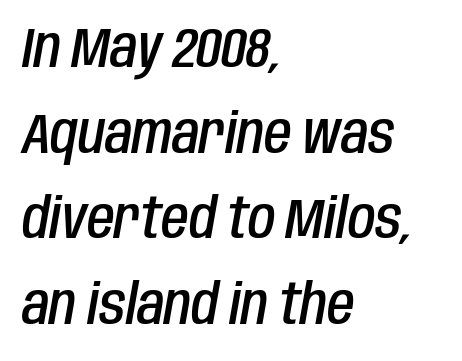
Q: Is the text bold? A: Semi-bold.
Q: Is the text italic (slanted)? A: Yes, it leans right by about 10 degrees.
Q: Is the text underlined? A: No.
Q: How is the paragraph aligned? A: Left-aligned.
Q: Is the spacing between letters normal or unusually wide? A: Normal.
Q: Is the spacing between lines tight, normal or loose? A: Normal.
Q: Width (condensed, normal, or wide)? A: Condensed.
Q: Stroke contrast? A: Low.
Q: x-height? A: Large.
Q: Monospaced? A: No.
